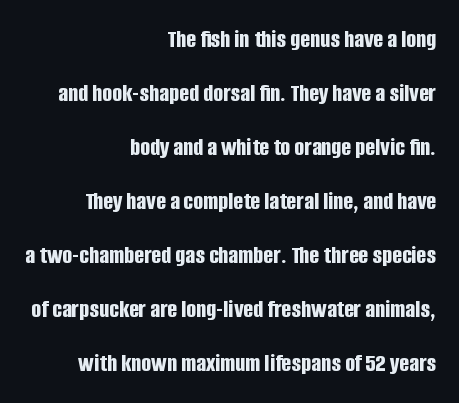
Characters follow at the spacing the type designer built in. Rule under the text: the space is simply empty. Honestly, the rows look like they've been pulled way apart. A roman cut, with each character standing at attention.
